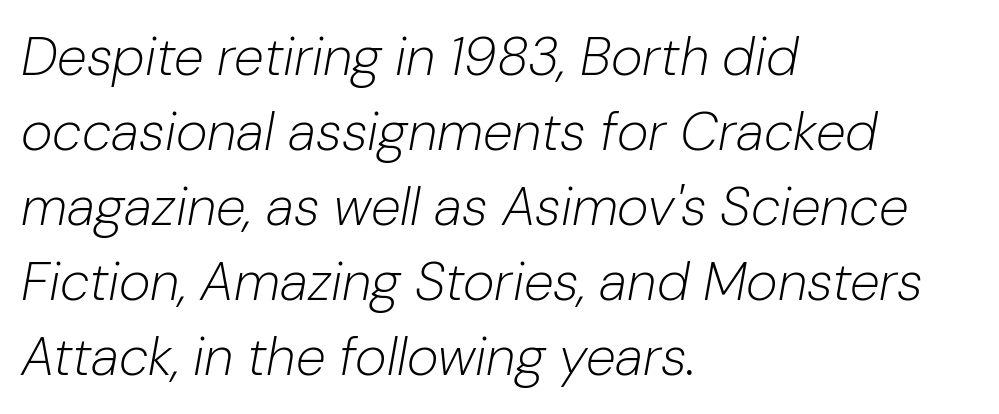
Q: Is the text bold? A: No.
Q: Is the text italic (slanted)? A: Yes, it leans right by about 10 degrees.
Q: Is the text underlined? A: No.
Q: How is the paragraph aligned? A: Left-aligned.
Q: Is the spacing between letters normal or unusually wide? A: Normal.
Q: Is the spacing between lines tight, normal or loose? A: Normal.
Q: Width (condensed, normal, or wide)? A: Normal.
Q: Stroke contrast? A: Low.
Q: x-height? A: Medium.
Q: Monospaced? A: No.
